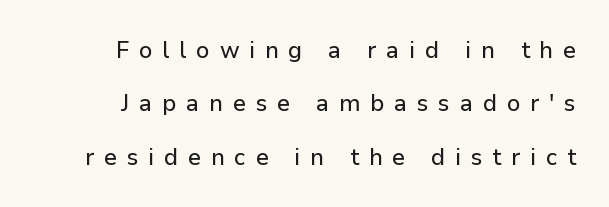
Q: Is the text italic (slanted)? A: No, it is upright.
Q: Is the text underlined? A: No.
Q: How is the paragraph aligned? A: Right-aligned.
Q: Is the spacing between letters normal or unusually wide? A: Unusually wide.
Q: Is the spacing between lines tight, normal or loose? A: Loose.
